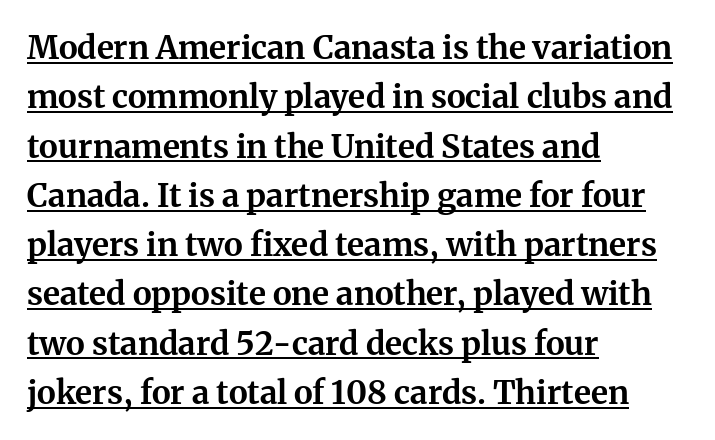
The image shows 32 px bold serif type, upright; set left-aligned, normal line spacing (1.54x), normal letter spacing, underlined; medium stroke contrast and a medium x-height.
